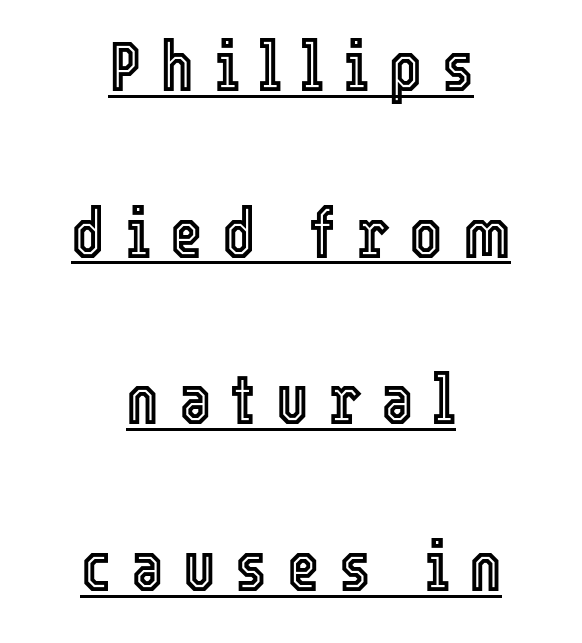
Q: Is the text italic (slanted)? A: No, it is upright.
Q: Is the text underlined? A: Yes.
Q: How is the paragraph aligned? A: Centered.
Q: Is the spacing between letters normal or unusually wide? A: Unusually wide.
Q: Is the spacing between lines tight, normal or loose? A: Loose.
Q: Width (condensed, normal, or wide)? A: Condensed.
Q: x-height? A: Medium.
Q: Monospaced? A: No.
